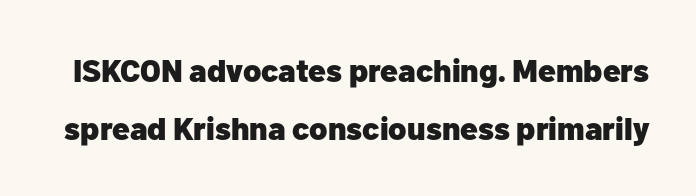
{"serif": "no", "italic": "no", "bold": "yes", "weight": "heavy", "width": "normal", "stroke_contrast": "low", "x_height": "medium", "monospaced": "no", "underline": "no", "line_spacing_ratio": 1.82, "letter_spacing": "normal", "letter_spacing_em": 0.0, "glyph_px": 32}
